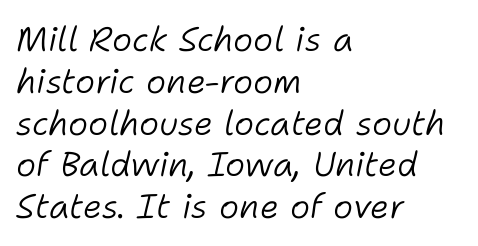
The image shows 34 px light type, italic (leaning right); set left-aligned, line spacing 1.23x, normal letter spacing, not underlined; low stroke contrast and a medium x-height.
